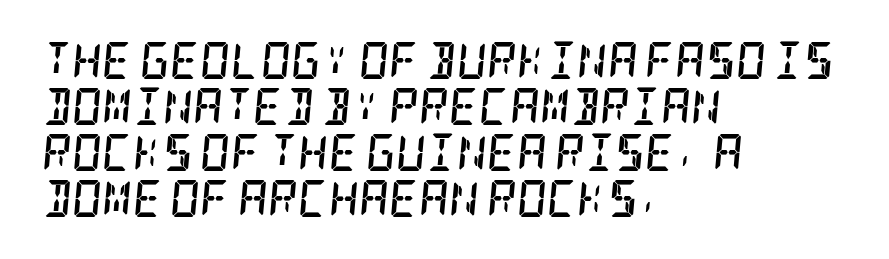
Every row of glyphs begins at an identical x-position on the left. If you drew a line through each stem, it would be angled. Note: serifs present on the glyphs. Words float on clear page, feet unadorned. You could call the tracking neutral — neither tight nor loose. The sample has been set heavy, in full bold.
